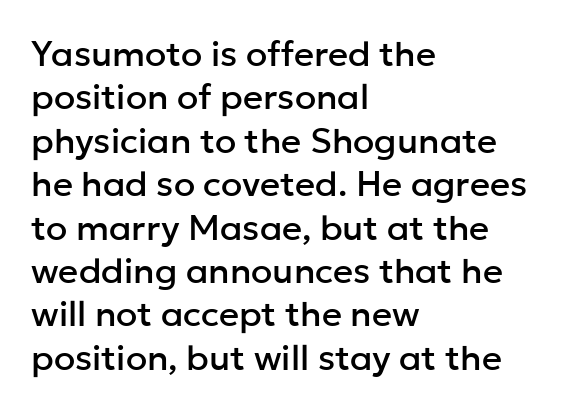
The image shows 35 px sans-serif type, upright; set left-aligned, line spacing 1.24x, normal letter spacing, not underlined; low stroke contrast and a medium x-height.
